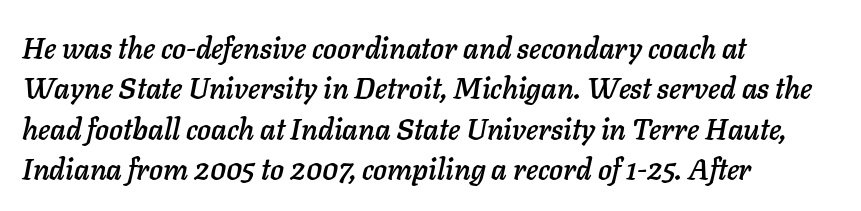
The image shows 29 px text type, italic (leaning right); set left-aligned, normal line spacing (1.39x), normal letter spacing, not underlined; low stroke contrast and a medium x-height.
